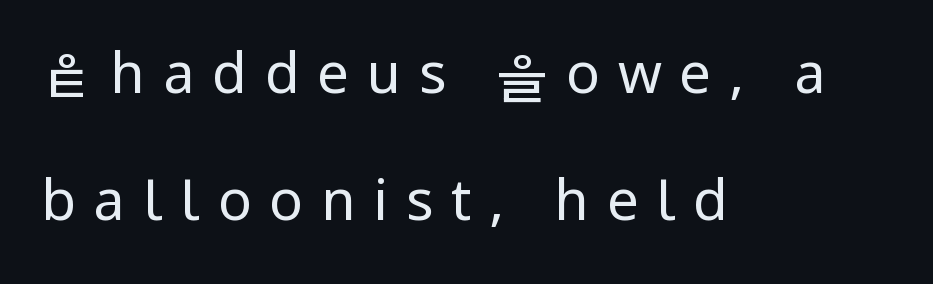
Serifs: no, the terminals of the letterforms are clean. Teacher's note: observe the even left margin — that is flush-left alignment. Posture: straight, roman, zero tilt. This rendering features lettering with no underline. Between one letter and the next there's a generous, obvious gap. Stem width sits at or under what a default text font uses.
